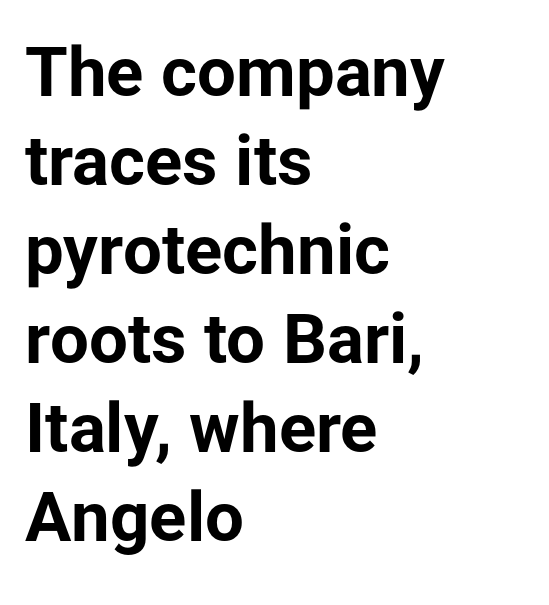
{"serif": "no", "italic": "no", "bold": "yes", "weight": "bold", "width": "normal", "stroke_contrast": "low", "x_height": "medium", "monospaced": "no", "underline": "no", "align": "left", "line_spacing": "normal", "line_spacing_ratio": 1.29, "letter_spacing": "normal", "letter_spacing_em": 0.0, "glyph_px": 69}
